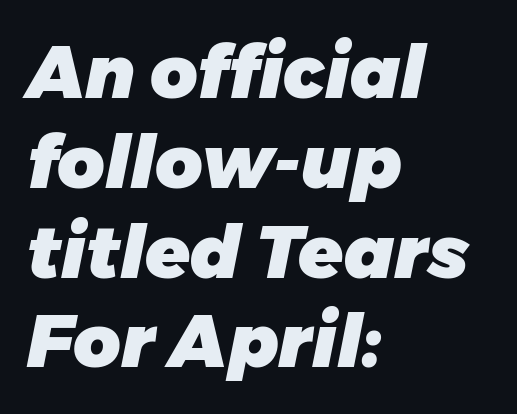
Q: Is the text bold? A: Yes.
Q: Is the text italic (slanted)? A: Yes, it leans right by about 11 degrees.
Q: Is the text underlined? A: No.
Q: How is the paragraph aligned? A: Left-aligned.
Q: Is the spacing between letters normal or unusually wide? A: Normal.
Q: Width (condensed, normal, or wide)? A: Normal.
Q: Stroke contrast? A: Low.
Q: x-height? A: Medium.
Q: Monospaced? A: No.
